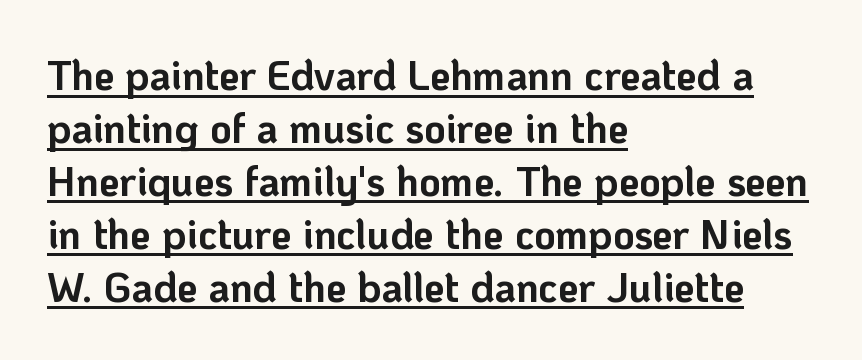
{"serif": "no", "italic": "no", "bold": "yes", "weight": "bold", "width": "normal", "stroke_contrast": "low", "x_height": "medium", "monospaced": "no", "underline": "yes", "align": "left", "line_spacing": "normal", "line_spacing_ratio": 1.29, "letter_spacing": "normal", "letter_spacing_em": 0.0, "glyph_px": 41}
